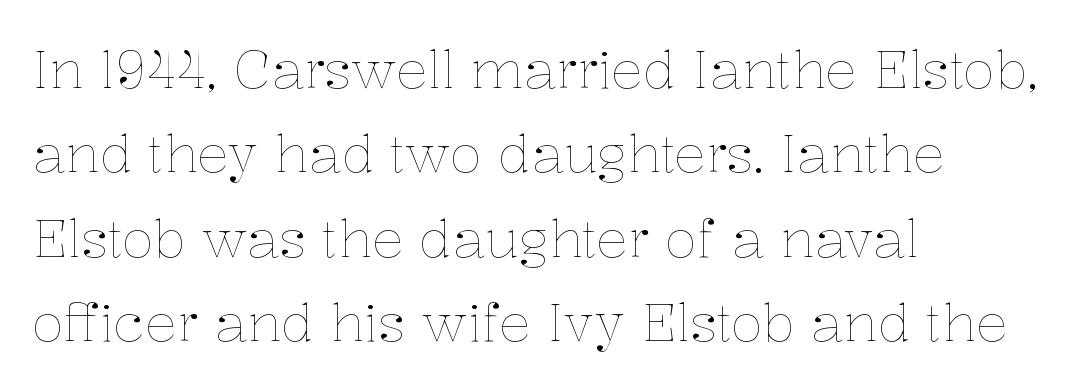
Q: Is the text bold? A: No.
Q: Is the text italic (slanted)? A: No, it is upright.
Q: Is the text underlined? A: No.
Q: How is the paragraph aligned? A: Left-aligned.
Q: Is the spacing between letters normal or unusually wide? A: Normal.
Q: Is the spacing between lines tight, normal or loose? A: Normal.
Q: Width (condensed, normal, or wide)? A: Normal.
Q: Stroke contrast? A: Low.
Q: x-height? A: Medium.
Q: Monospaced? A: No.
